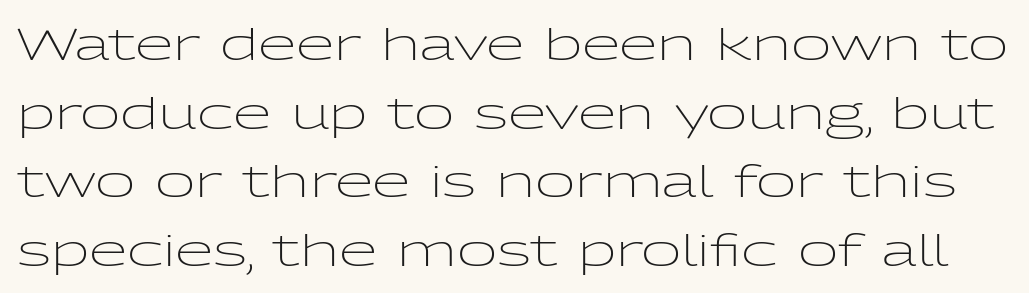
{"serif": "no", "italic": "no", "bold": "no", "weight": "light", "width": "wide", "stroke_contrast": "low", "x_height": "medium", "monospaced": "no", "underline": "no", "line_spacing": "normal", "line_spacing_ratio": 1.56, "letter_spacing": "normal", "letter_spacing_em": 0.0, "glyph_px": 44}
